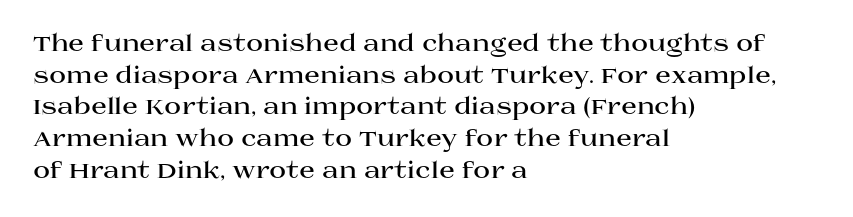
Q: Is the text bold? A: Yes.
Q: Is the text italic (slanted)? A: No, it is upright.
Q: Is the text underlined? A: No.
Q: How is the paragraph aligned? A: Left-aligned.
Q: Is the spacing between letters normal or unusually wide? A: Normal.
Q: Is the spacing between lines tight, normal or loose? A: Normal.
